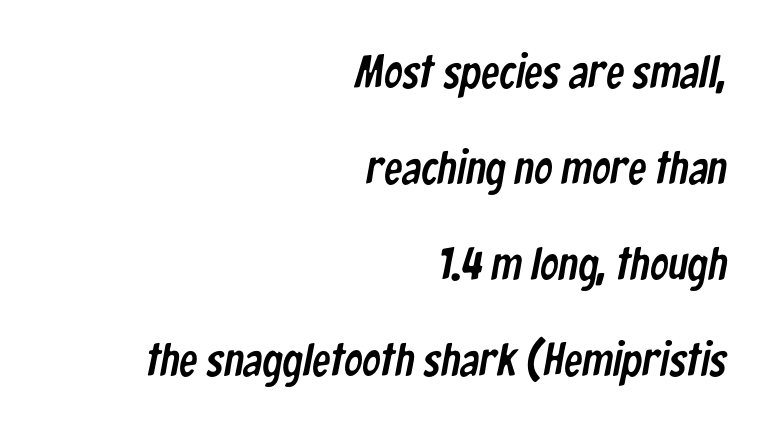
{"serif": "no", "width": "condensed", "stroke_contrast": "low", "x_height": "medium", "monospaced": "no", "underline": "no", "align": "right", "line_spacing": "loose", "line_spacing_ratio": 2.09, "letter_spacing": "normal", "letter_spacing_em": 0.0, "glyph_px": 46}
